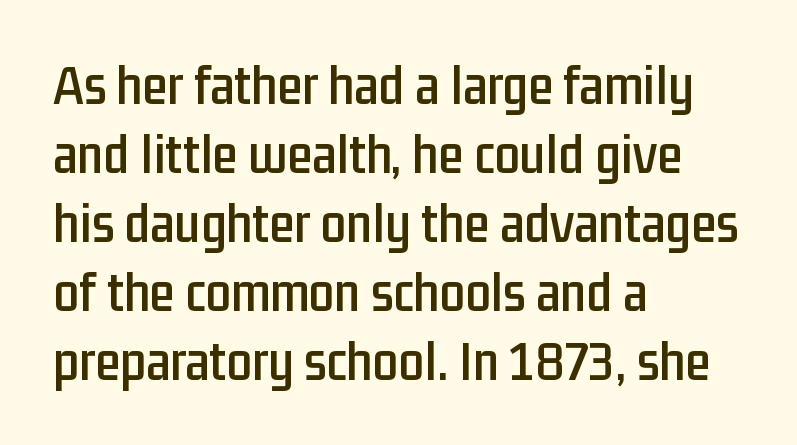
This rendering features lettering with no underline. Does the copy run flush right? No — it runs flush left. These lines keep a tight, regular rhythm from letter to letter. Do the characters align in a grid? No, the font is proportional. The passage shown is typeset with a sans-serif family. Posture: straight, roman, zero tilt.
